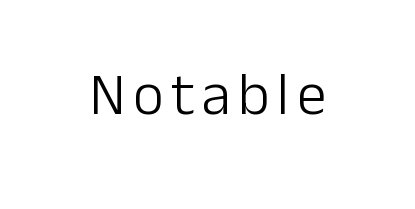
{"serif": "no", "italic": "no", "bold": "no", "weight": "light", "width": "normal", "stroke_contrast": "low", "x_height": "medium", "monospaced": "no", "underline": "no", "glyph_px": 60}
